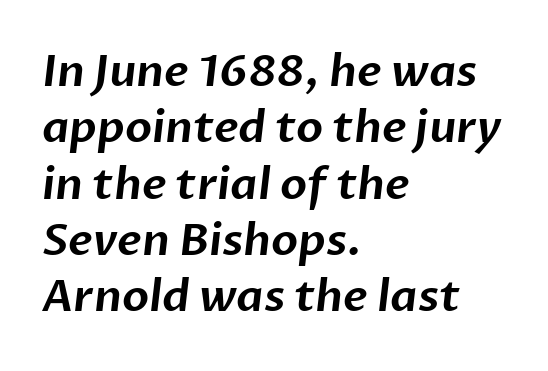
The tracking reads as untouched default to a designer's eye. Rule under the text: the space is simply empty. Regarding serifs, this sample does without them. The passage shown stacks its lines at a standard gap.
